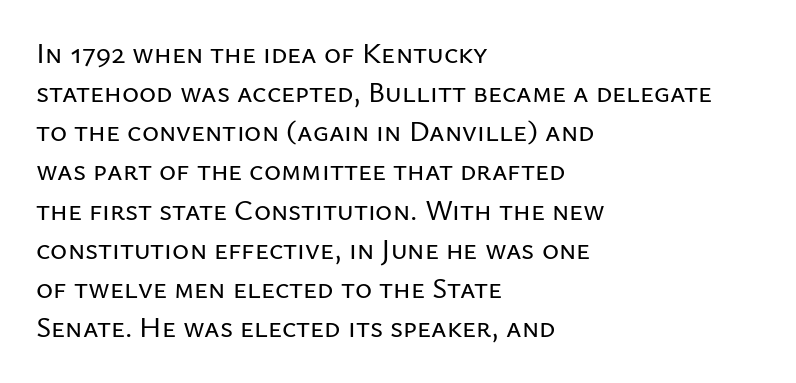
Nobody touched the tracking dial on this one. Words float on clear page, feet unadorned. The letters stand straight up with perfectly vertical stems. The face used here is proportionally spaced, like ordinary book or web type.
